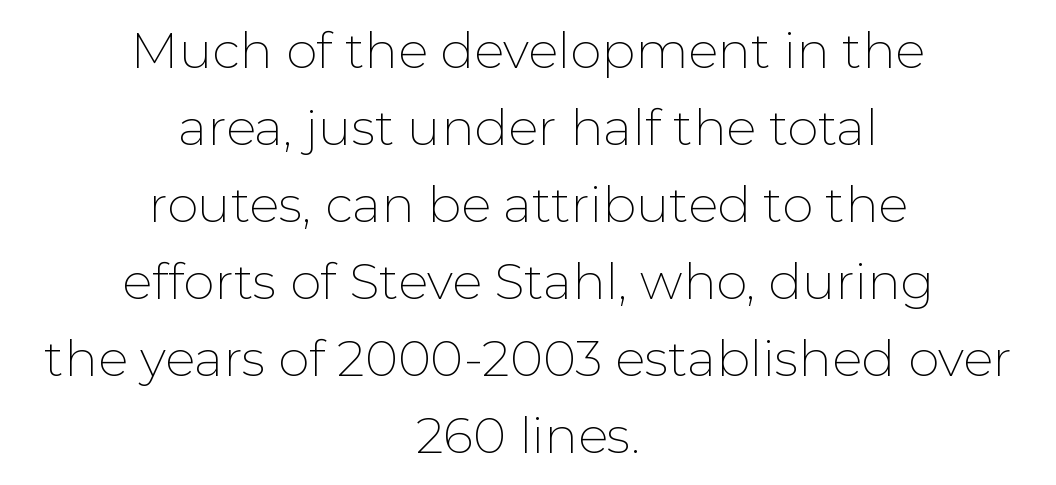
{"serif": "no", "italic": "no", "bold": "no", "weight": "thin", "width": "normal", "stroke_contrast": "low", "x_height": "medium", "monospaced": "no", "underline": "no", "align": "center", "line_spacing": "normal", "line_spacing_ratio": 1.54, "letter_spacing": "normal", "letter_spacing_em": 0.0, "glyph_px": 50}
